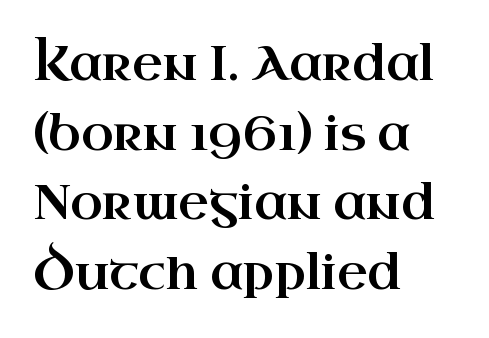
Q: Is the text italic (slanted)? A: No, it is upright.
Q: Is the typeface a serif or a sans-serif typeface? A: Serif.
Q: Is the text underlined? A: No.
Q: How is the paragraph aligned? A: Left-aligned.
Q: Is the spacing between letters normal or unusually wide? A: Normal.
Q: Is the spacing between lines tight, normal or loose? A: Normal.
Q: Width (condensed, normal, or wide)? A: Wide.
Q: Stroke contrast? A: High.
Q: x-height? A: Small.
Q: Monospaced? A: No.
